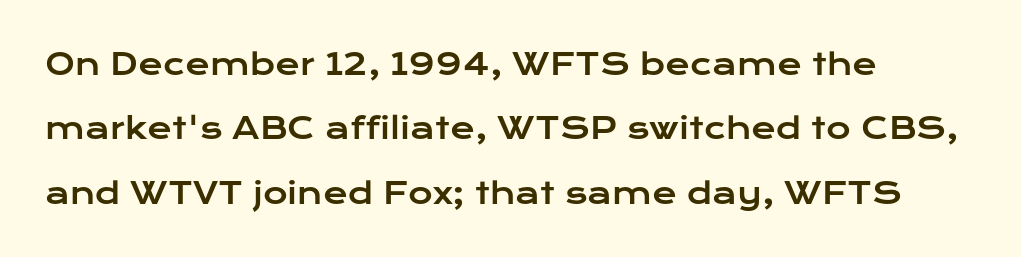
Think of a printed novel: that variable character pitch is what you see here. The text was rendered using a sans face with plain stroke endings. If you drew a ruler down the left edge, every line would touch it. A typesetter would call this leading open, well beyond the default.
